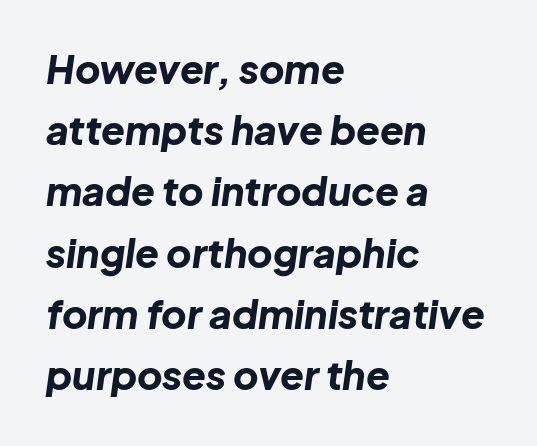
{"italic": "yes", "lean": "right", "slant_degrees": 8, "bold": "yes", "weight": "bold", "width": "normal", "stroke_contrast": "low", "x_height": "medium", "monospaced": "no", "underline": "no", "align": "left", "line_spacing": "normal", "line_spacing_ratio": 1.57, "letter_spacing": "normal", "letter_spacing_em": 0.0, "glyph_px": 39}
